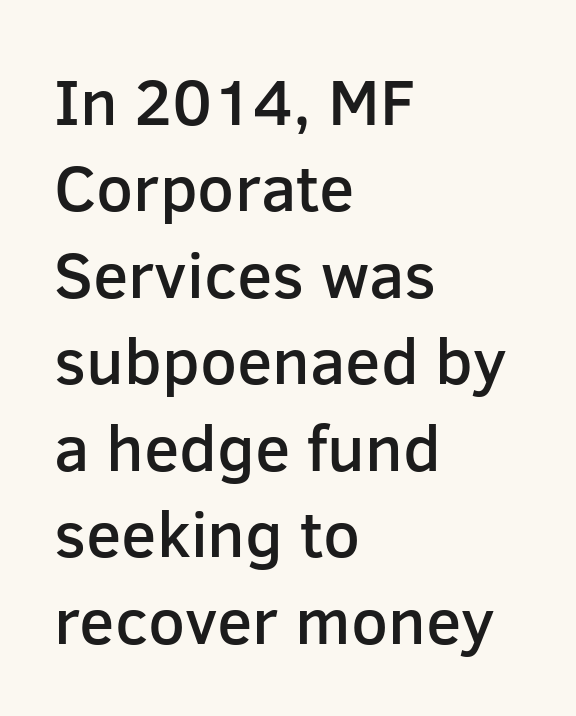
The image shows 65 px semibold sans-serif type, upright; set left-aligned, normal line spacing (1.33x), normal letter spacing, not underlined; low stroke contrast and a medium x-height.
